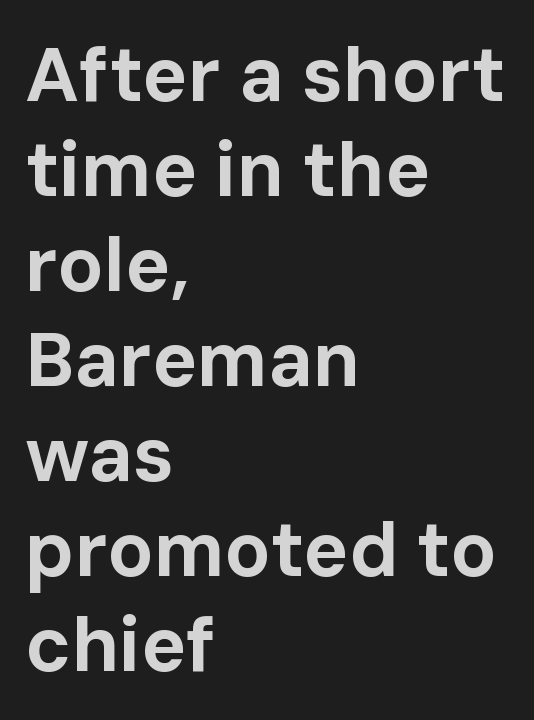
{"serif": "no", "italic": "no", "bold": "yes", "weight": "bold", "width": "normal", "stroke_contrast": "low", "x_height": "medium", "monospaced": "no", "underline": "no", "align": "left", "line_spacing": "normal", "line_spacing_ratio": 1.25, "letter_spacing": "normal", "letter_spacing_em": 0.0, "glyph_px": 76}
